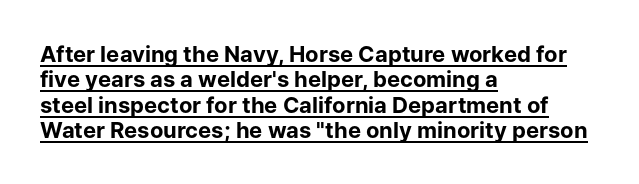
{"italic": "no", "bold": "yes", "underline": "yes", "align": "left", "line_spacing": "tight", "line_spacing_ratio": 1.15, "letter_spacing": "normal", "letter_spacing_em": 0.0, "glyph_px": 22}
